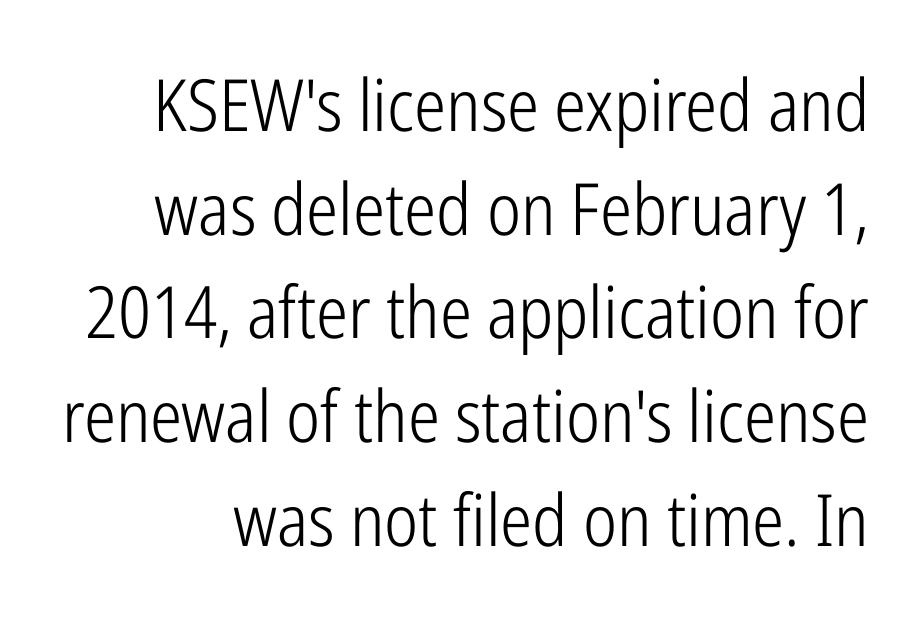
{"serif": "no", "italic": "no", "bold": "no", "weight": "light", "width": "condensed", "stroke_contrast": "low", "x_height": "medium", "monospaced": "no", "underline": "no", "line_spacing": "normal", "line_spacing_ratio": 1.44, "letter_spacing": "normal", "letter_spacing_em": 0.0, "glyph_px": 72}
